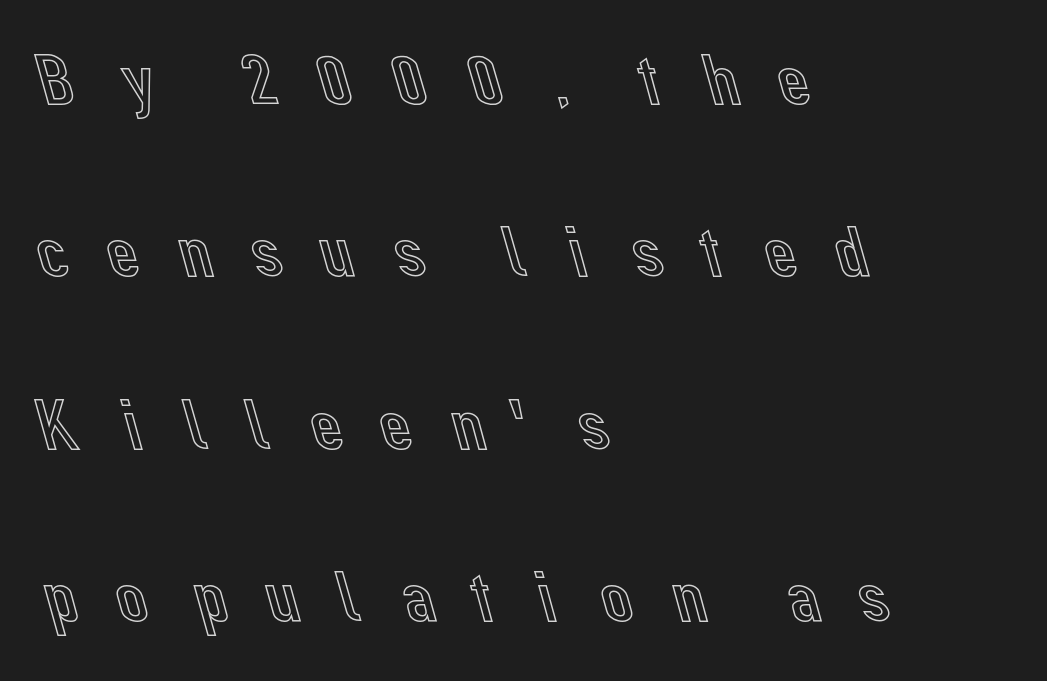
The rendering uses a large line-height, opening up the rows. This sample has the flowing, uneven cadence of proportional lettering. Teacher's note: observe the even left margin — that is flush-left alignment. The tracking reads as deliberately expanded to a designer's eye.
